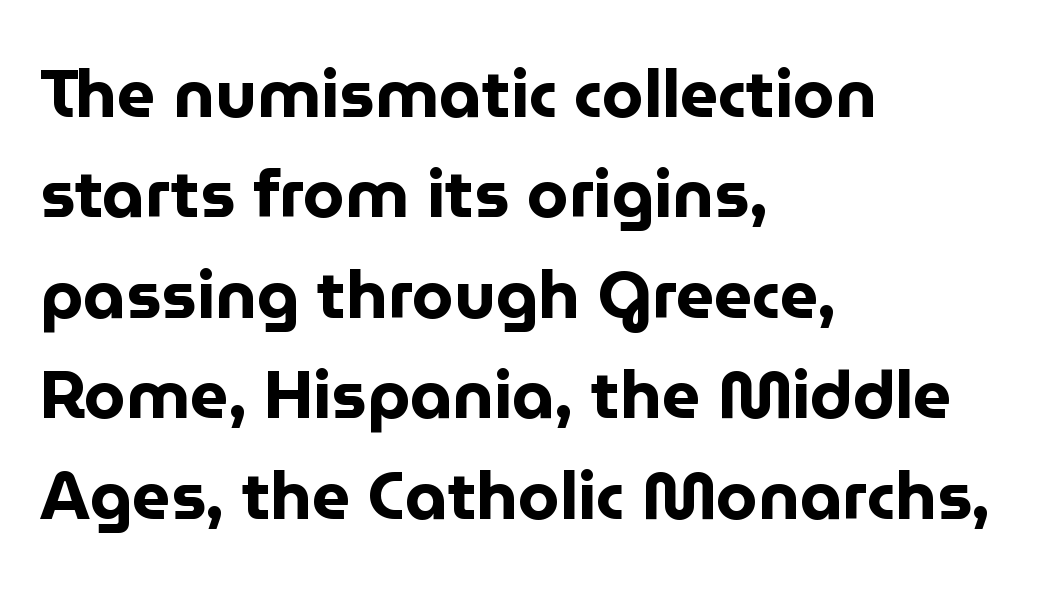
No italicization has been applied; the sample stays upright. The rendering uses a moderate line-height, typical for paragraphs. Unmarked baselines from the first word to the last. Tracking here is standard; glyphs follow each other at the usual distance. Stroke terminals: plain, sans-serif. Note the varied advance widths — an 'i' is clearly narrower than an 'm'.
